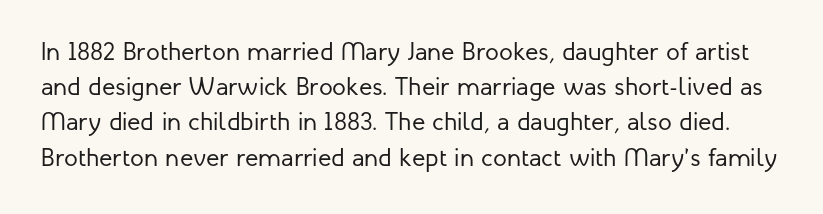
{"italic": "no", "bold": "no", "underline": "no", "line_spacing": "normal", "line_spacing_ratio": 1.41, "letter_spacing": "normal", "letter_spacing_em": 0.0, "glyph_px": 25}
